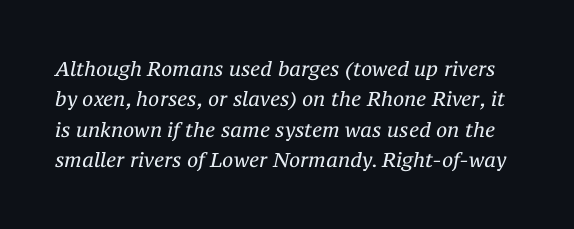
Q: Is the text bold? A: No.
Q: Is the text italic (slanted)? A: Yes, it leans right by about 12 degrees.
Q: Is the text underlined? A: No.
Q: Is the spacing between letters normal or unusually wide? A: Normal.
Q: Is the spacing between lines tight, normal or loose? A: Normal.
